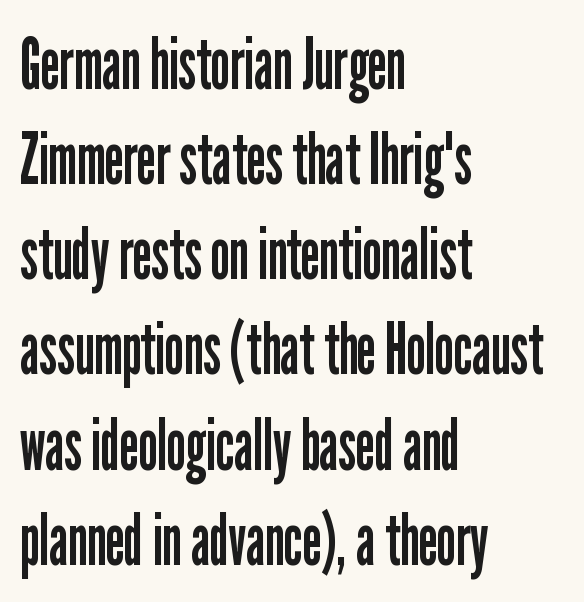
Horizontal alignment here is leftward, the default for most running prose. Do the letters lean? They stand straight. The glyphs in this specimen are sans serif. The area under the type is left untouched.
